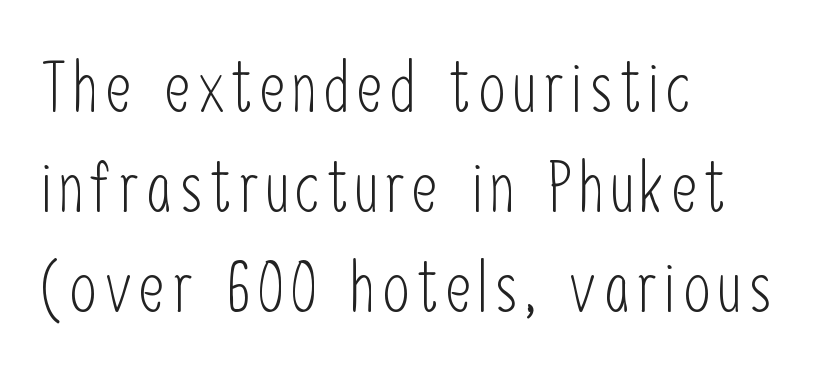
{"serif": "no", "italic": "no", "bold": "no", "weight": "light", "width": "condensed", "stroke_contrast": "low", "x_height": "medium", "monospaced": "no", "underline": "no", "align": "left", "line_spacing": "normal", "line_spacing_ratio": 1.45, "glyph_px": 69}
